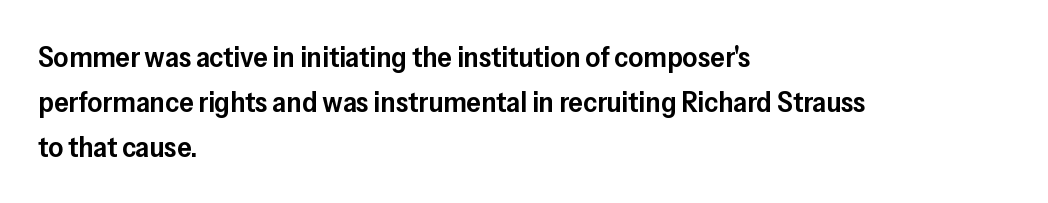
The image shows 29 px semibold sans-serif type, upright; set left-aligned, normal line spacing (1.55x), normal letter spacing, not underlined; low stroke contrast and a medium x-height.
